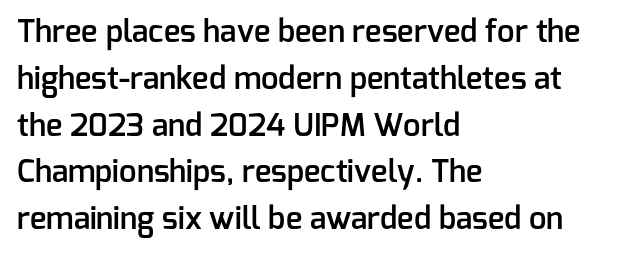
The image shows 31 px semibold sans-serif type, upright; set left-aligned, normal line spacing (1.51x), normal letter spacing, not underlined; low stroke contrast and a medium x-height.
